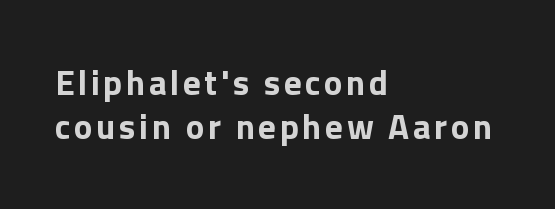
The image shows 35 px bold sans-serif type, upright; set left-aligned, normal line spacing (1.26x), not underlined; a medium x-height.
